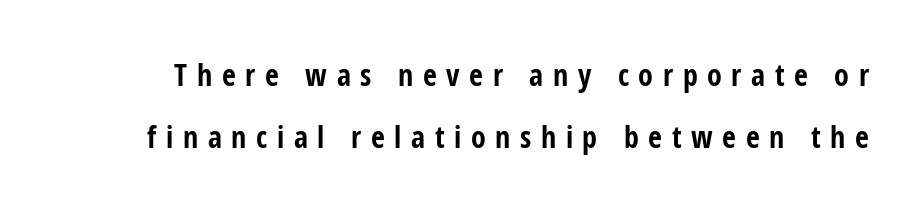
The image shows 30 px bold, condensed sans-serif type, upright; set loose line spacing (2.08x), unusually wide letter spacing (+0.32 em), not underlined; low stroke contrast and a medium x-height.
